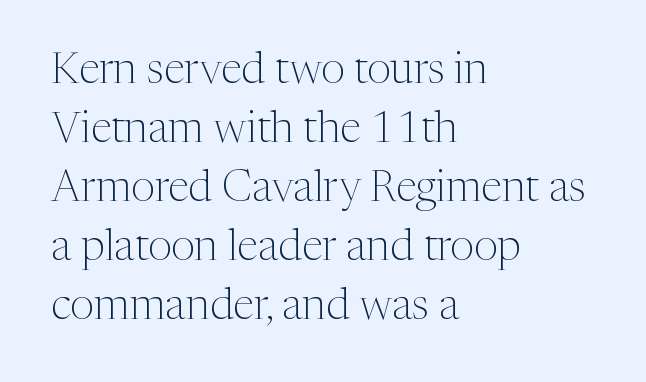
Q: Is the text bold? A: No.
Q: Is the text italic (slanted)? A: No, it is upright.
Q: Is the typeface a serif or a sans-serif typeface? A: Serif.
Q: Is the text underlined? A: No.
Q: How is the paragraph aligned? A: Left-aligned.
Q: Is the spacing between letters normal or unusually wide? A: Normal.
Q: Is the spacing between lines tight, normal or loose? A: Normal.
Q: Width (condensed, normal, or wide)? A: Normal.
Q: Stroke contrast? A: Medium.
Q: x-height? A: Medium.
Q: Monospaced? A: No.
